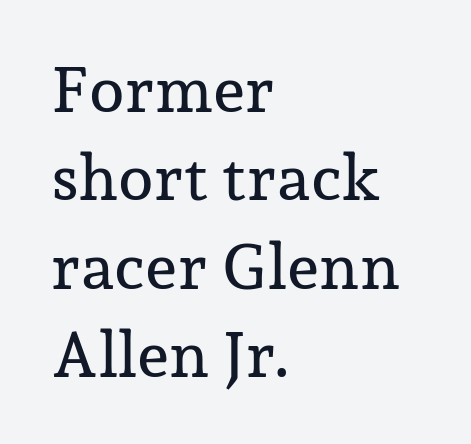
The letters advance in unequal steps, a hallmark of proportional type. Font category for this specimen: serif. Posture: straight, roman, zero tilt. The glyphs are unaccompanied by any horizontal stroke below them.
